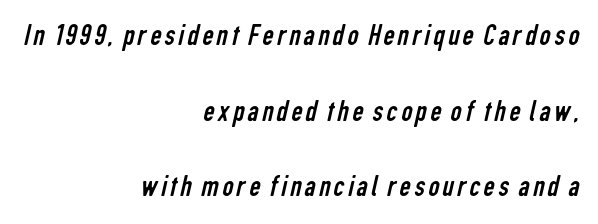
{"serif": "no", "bold": "no", "weight": "regular", "width": "condensed", "stroke_contrast": "low", "x_height": "medium", "monospaced": "no", "underline": "no", "align": "right", "line_spacing": "loose", "line_spacing_ratio": 2.44, "glyph_px": 31}
